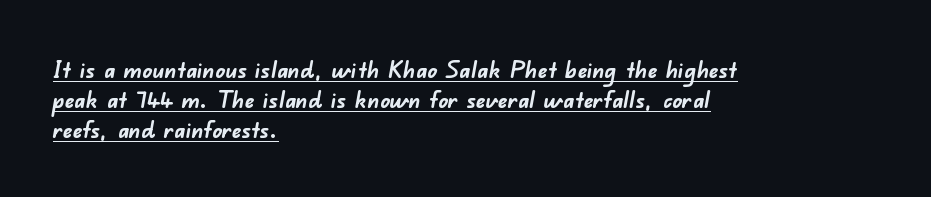
This rendering features underlined lettering. Rows of type keep a routine distance in the vertical direction. Bold? Absolutely — the strokes are thick and heavy. Which margin do the lines hug? The left one — the right edge is uneven. Here the glyphs are tracked normally, forming tight word shapes.
